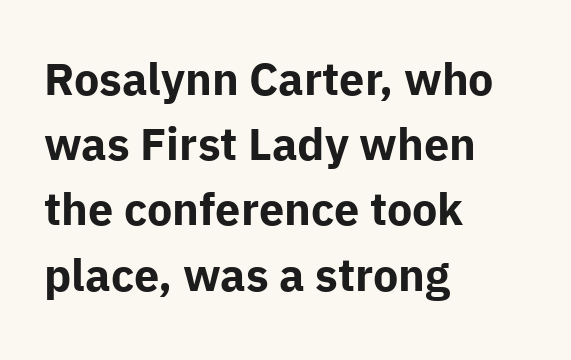
This sample uses an upright cut, with every glyph sitting square on the baseline. Honestly, the row spacing looks completely unremarkable. The line texture is even and compact thanks to regular tracking. This sample uses a sans-serif face.
